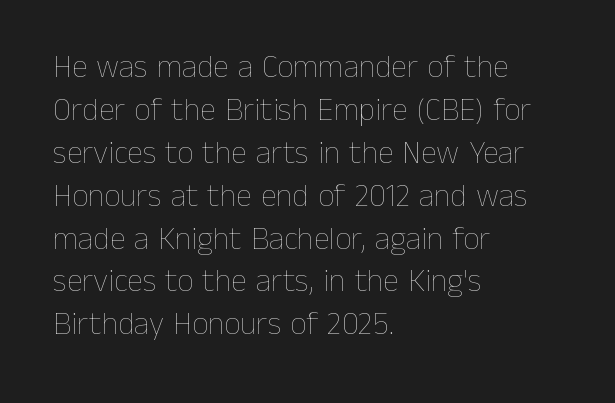
Descenders are the only things crossing below the line. Here the designer chose a conventional face with non-uniform glyph widths. One-word summary of the alignment: left. Caption: face not bold, strokes unweighted. The rendering uses a moderate line-height, typical for paragraphs.
